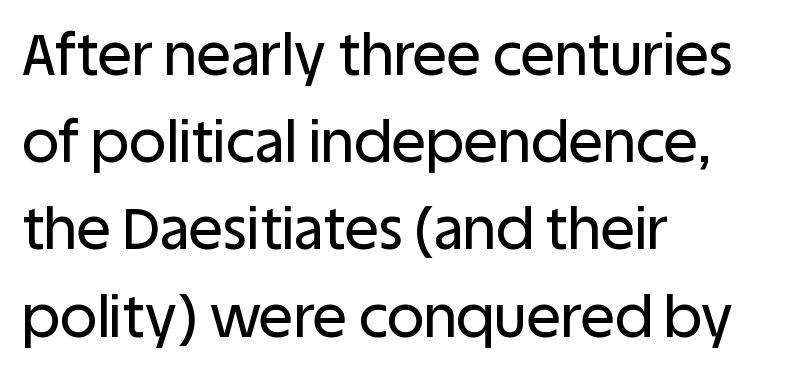
{"serif": "no", "italic": "no", "width": "normal", "stroke_contrast": "low", "x_height": "large", "monospaced": "no", "underline": "no", "align": "left", "line_spacing": "normal", "line_spacing_ratio": 1.53, "letter_spacing": "normal", "letter_spacing_em": 0.0, "glyph_px": 57}
